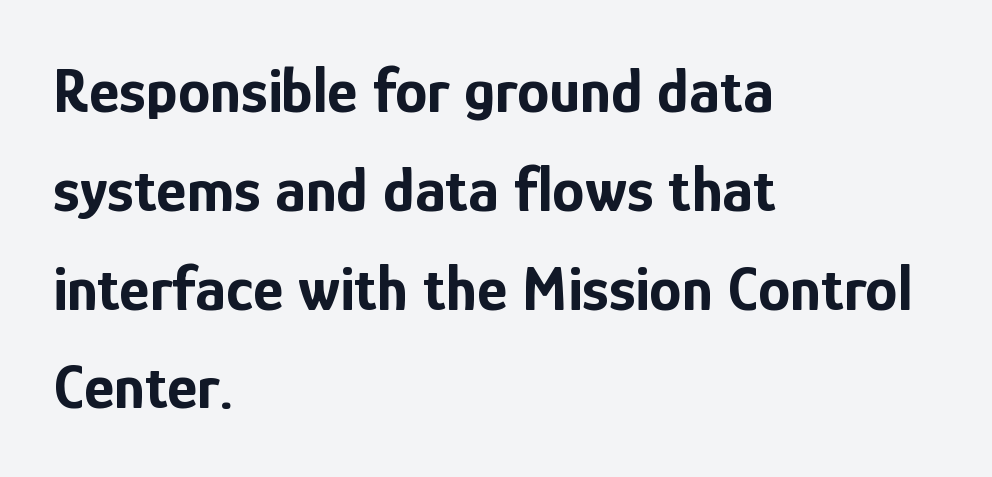
Note the varied advance widths — an 'i' is clearly narrower than an 'm'. The typeface chosen for these lines omits serifs. Posture: vertical. Letter spacing: default. A full-strength bold gives these letters their thick strokes.
